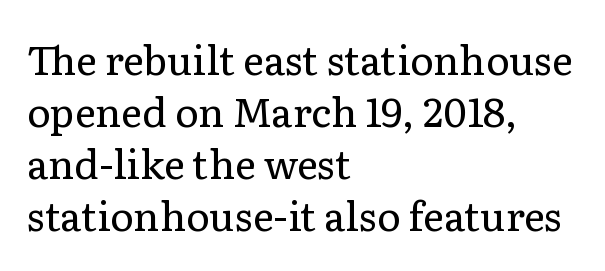
Q: Is the text bold? A: No.
Q: Is the text italic (slanted)? A: No, it is upright.
Q: Is the typeface a serif or a sans-serif typeface? A: Serif.
Q: Is the text underlined? A: No.
Q: How is the paragraph aligned? A: Left-aligned.
Q: Is the spacing between letters normal or unusually wide? A: Normal.
Q: Is the spacing between lines tight, normal or loose? A: Normal.
Q: Width (condensed, normal, or wide)? A: Normal.
Q: Stroke contrast? A: Low.
Q: x-height? A: Medium.
Q: Monospaced? A: No.
